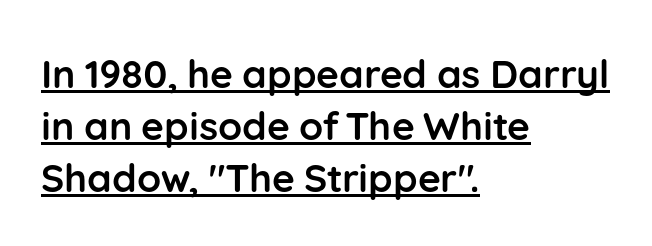
The rendering keeps characters at their native spacing. Looks like someone drew a line under every word here. The compositor pushed each line to the left boundary. A typesetter would call this leading conventional body-copy spacing. Font category for this specimen: sans-serif.
